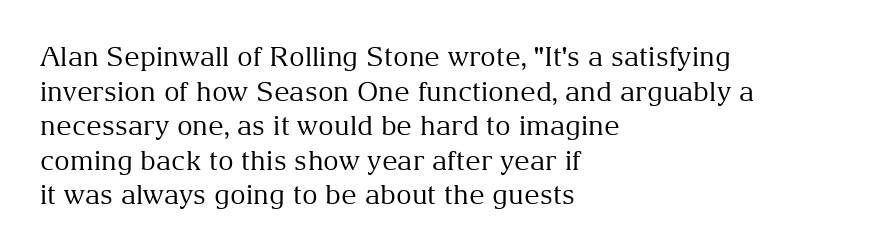
The block of text has a typical density, with ordinary space between rows. Which margin do the lines hug? The left one — the right edge is uneven. The space directly below the letters is spotless. This is the regular roman posture of the typeface. Does extra space separate the letters? No, they use regular spacing.
